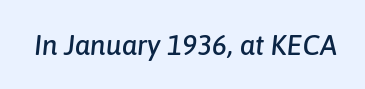
A typesetter would call this proportional, since set widths differ per character. The line texture is even and compact thanks to regular tracking. Is the type slanted? Yes — the strokes lean at a clear angle. Beneath every word, the page is bare.
